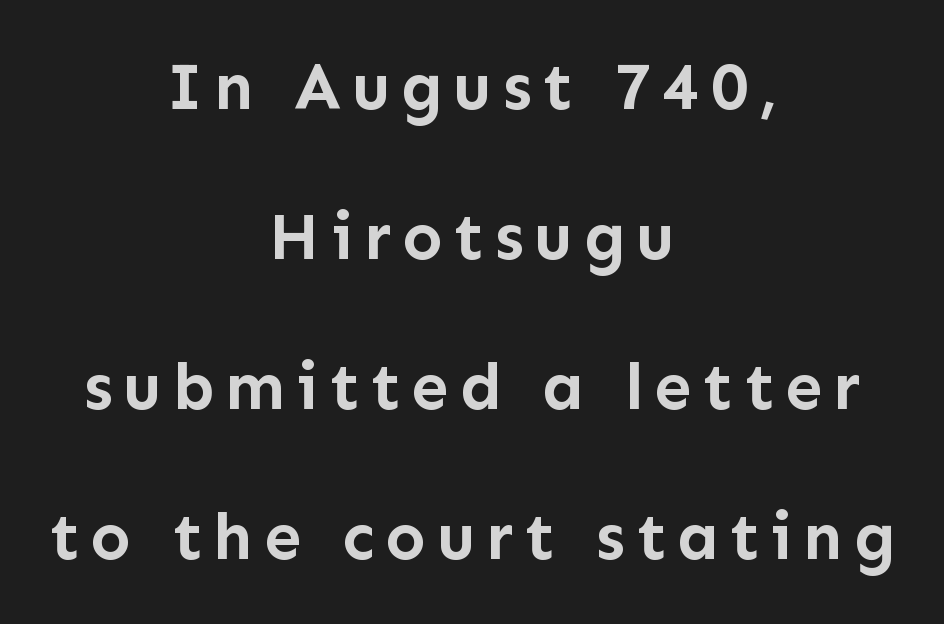
The image shows 67 px semibold sans-serif type, upright; set centered, loose line spacing (2.24x), not underlined; low stroke contrast and a medium x-height.
